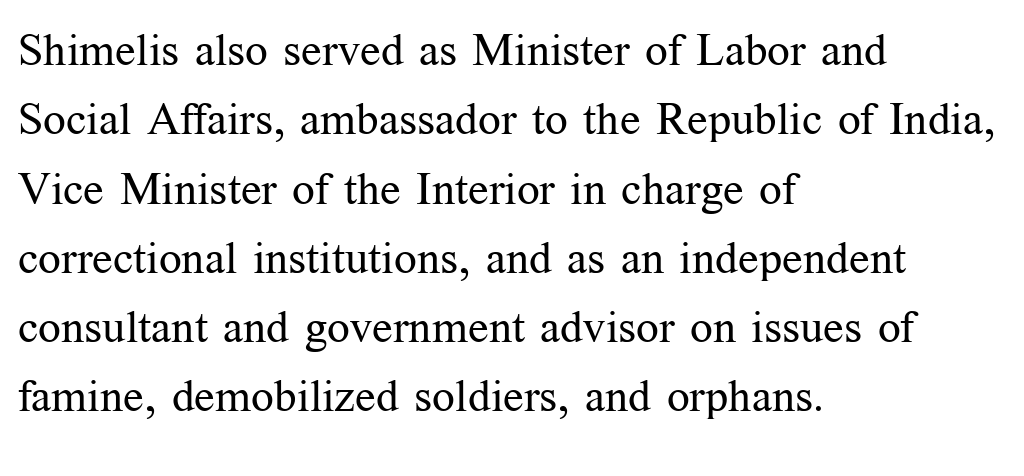
The image shows 45 px regular-weight serif type, upright; set left-aligned, normal line spacing (1.54x), normal letter spacing, not underlined; medium stroke contrast and a medium x-height.
